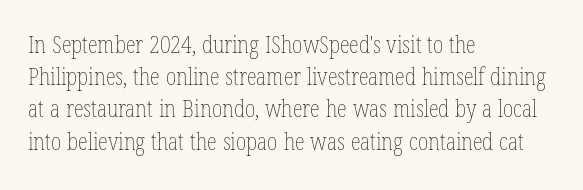
{"italic": "no", "bold": "no", "underline": "no", "align": "left", "line_spacing": "normal", "line_spacing_ratio": 1.4, "letter_spacing": "normal", "letter_spacing_em": 0.0, "glyph_px": 23}
